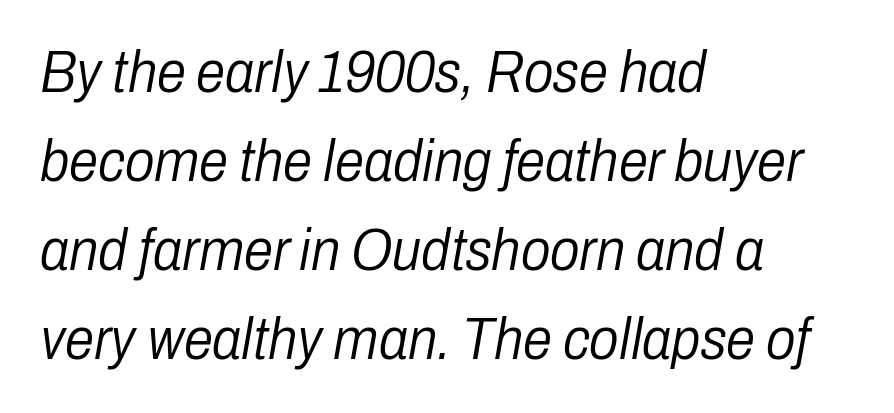
Think of a printed novel: that variable character pitch is what you see here. The zone under the glyphs is completely vacant. Observe the lean: these are italic letterforms. The passage is arranged the way most books set body copy — flush left. The typesetting does not lean heavy: it is not bold. Tracking value appears to be zero — textbook default spacing.
